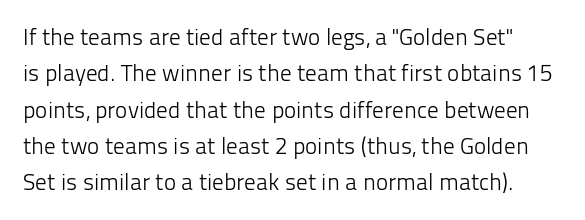
Quick note: not italic, upright. What stands out about the letter spacing? Nothing — it is the standard amount. Think standard paragraph weight, or any step lighter than that. Summary of vertical rhythm: regular, with standard interline spacing. The baseline area is clear.
